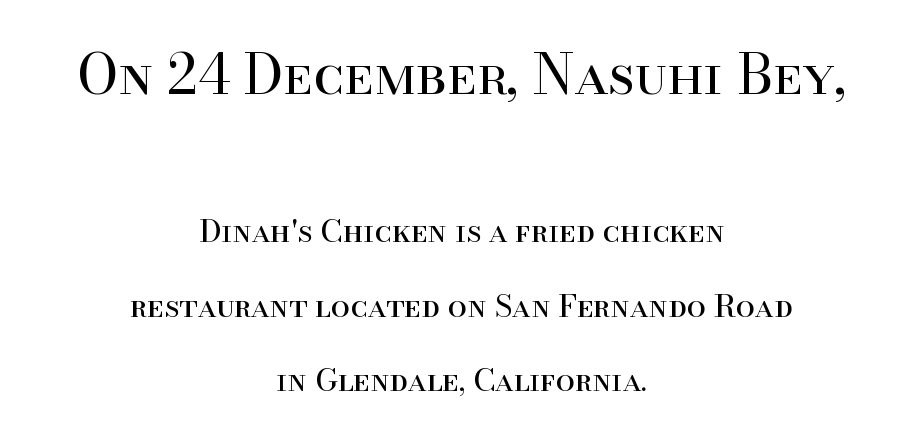
Q: Is the text bold? A: No.
Q: Is the text italic (slanted)? A: No, it is upright.
Q: Is the typeface a serif or a sans-serif typeface? A: Serif.
Q: Is the text underlined? A: No.
Q: How is the paragraph aligned? A: Centered.
Q: Is the spacing between letters normal or unusually wide? A: Normal.
Q: Is the spacing between lines tight, normal or loose? A: Loose.
Q: Which block of text is set in a larger size, the first (top) or the second (bottom)? A: The first (top) one.
Q: Width (condensed, normal, or wide)? A: Normal.
Q: Stroke contrast? A: High.
Q: x-height? A: Small.
Q: Monospaced? A: No.
